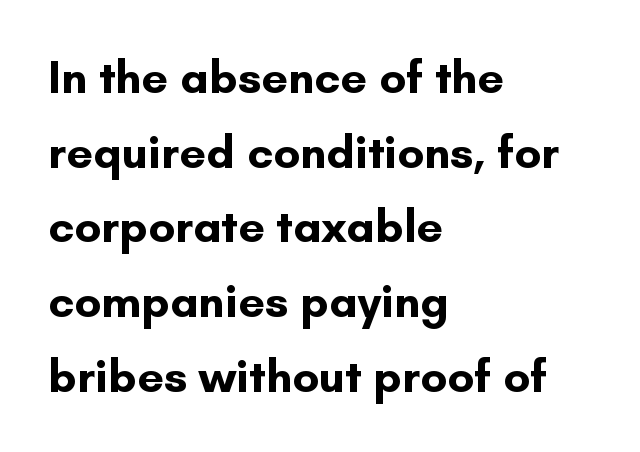
The image shows 47 px bold sans-serif type, upright; set left-aligned, normal line spacing (1.59x), normal letter spacing, not underlined; low stroke contrast and a small x-height.
